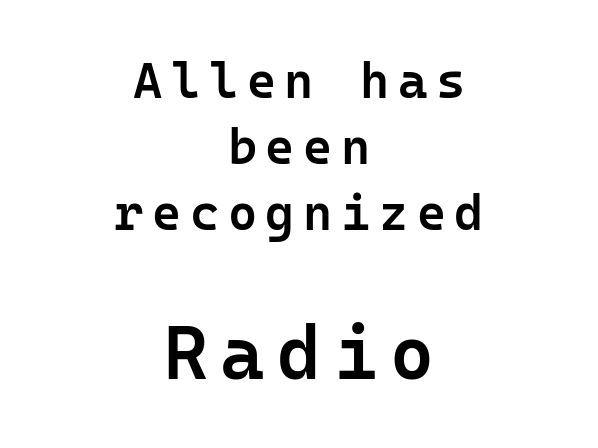
Q: Is the text bold? A: Semi-bold.
Q: Is the text italic (slanted)? A: No, it is upright.
Q: Is the typeface a serif or a sans-serif typeface? A: Sans-serif.
Q: Is the text underlined? A: No.
Q: How is the paragraph aligned? A: Centered.
Q: Is the spacing between lines tight, normal or loose? A: Normal.
Q: Which block of text is set in a larger size, the first (top) or the second (bottom)? A: The second (bottom) one.
Q: Width (condensed, normal, or wide)? A: Normal.
Q: Stroke contrast? A: Low.
Q: x-height? A: Medium.
Q: Monospaced? A: Yes.
